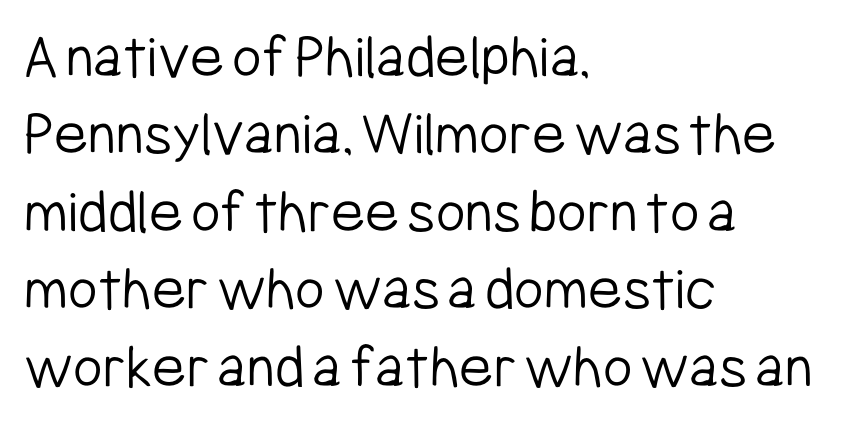
{"serif": "no", "italic": "no", "bold": "no", "weight": "light", "width": "condensed", "stroke_contrast": "low", "x_height": "medium", "monospaced": "no", "underline": "no", "align": "left", "line_spacing_ratio": 1.21, "letter_spacing": "normal", "letter_spacing_em": 0.0, "glyph_px": 64}
